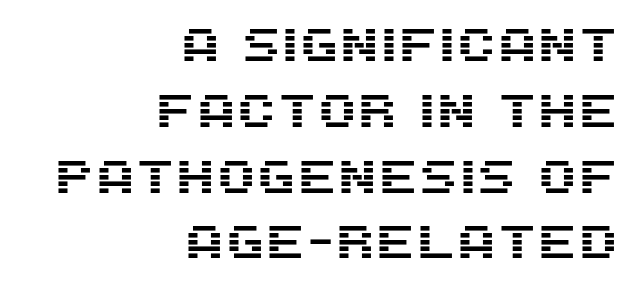
Q: Is the text italic (slanted)? A: No, it is upright.
Q: Is the typeface a serif or a sans-serif typeface? A: Sans-serif.
Q: Is the text underlined? A: No.
Q: How is the paragraph aligned? A: Right-aligned.
Q: Is the spacing between letters normal or unusually wide? A: Normal.
Q: Is the spacing between lines tight, normal or loose? A: Normal.
Q: Width (condensed, normal, or wide)? A: Normal.
Q: Stroke contrast? A: Medium.
Q: x-height? A: Large.
Q: Monospaced? A: No.
